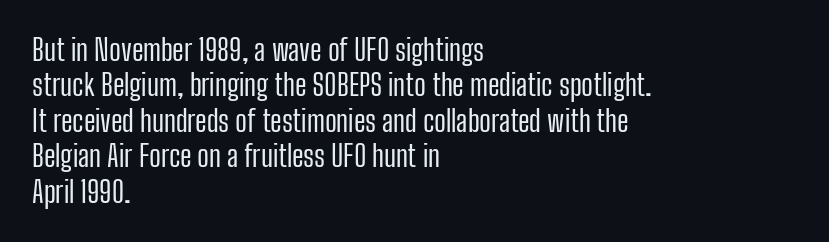
Q: Is the text bold? A: No.
Q: Is the text italic (slanted)? A: No, it is upright.
Q: Is the typeface a serif or a sans-serif typeface? A: Sans-serif.
Q: Is the text underlined? A: No.
Q: How is the paragraph aligned? A: Left-aligned.
Q: Is the spacing between letters normal or unusually wide? A: Normal.
Q: Width (condensed, normal, or wide)? A: Condensed.
Q: Stroke contrast? A: Low.
Q: x-height? A: Medium.
Q: Monospaced? A: No.
